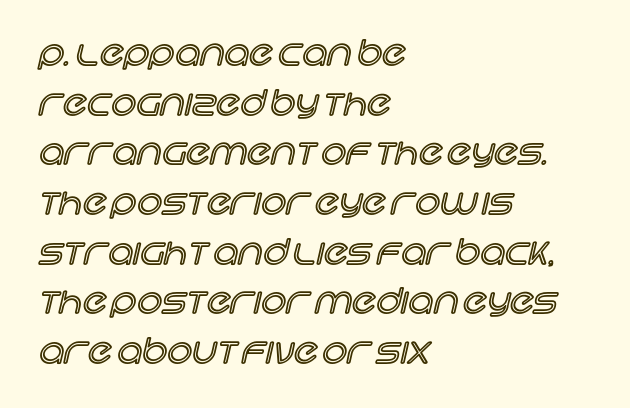
{"width": "normal", "x_height": "large", "monospaced": "no", "underline": "no", "align": "left", "line_spacing": "normal", "line_spacing_ratio": 1.42, "letter_spacing": "normal", "letter_spacing_em": 0.0, "glyph_px": 35}
